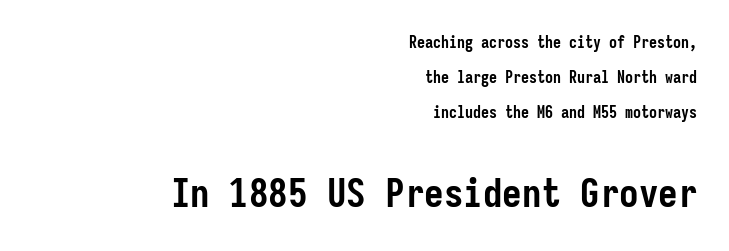
Q: Is the text bold? A: Yes.
Q: Is the text italic (slanted)? A: No, it is upright.
Q: Is the typeface a serif or a sans-serif typeface? A: Sans-serif.
Q: Is the text underlined? A: No.
Q: How is the paragraph aligned? A: Right-aligned.
Q: Is the spacing between letters normal or unusually wide? A: Normal.
Q: Is the spacing between lines tight, normal or loose? A: Loose.
Q: Which block of text is set in a larger size, the first (top) or the second (bottom)? A: The second (bottom) one.
Q: Width (condensed, normal, or wide)? A: Condensed.
Q: Stroke contrast? A: Low.
Q: x-height? A: Medium.
Q: Monospaced? A: Yes.
